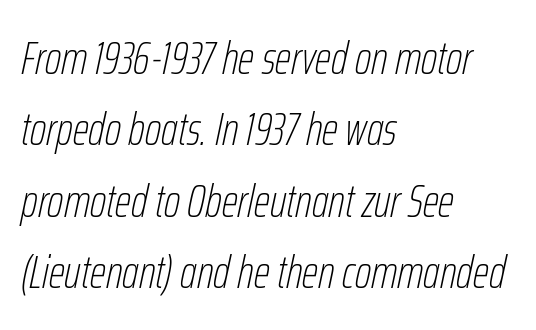
Q: Is the text bold? A: No.
Q: Is the text italic (slanted)? A: Yes, it leans right by about 12 degrees.
Q: Is the text underlined? A: No.
Q: How is the paragraph aligned? A: Left-aligned.
Q: Is the spacing between letters normal or unusually wide? A: Normal.
Q: Is the spacing between lines tight, normal or loose? A: Normal.
Q: Width (condensed, normal, or wide)? A: Condensed.
Q: Stroke contrast? A: Low.
Q: x-height? A: Medium.
Q: Monospaced? A: No.
